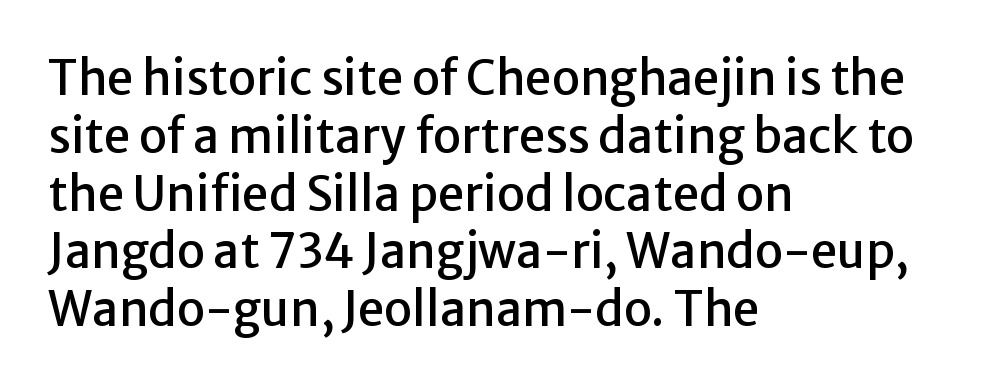
{"serif": "no", "italic": "no", "width": "normal", "stroke_contrast": "low", "x_height": "medium", "monospaced": "no", "underline": "no", "align": "left", "line_spacing_ratio": 1.23, "letter_spacing": "normal", "letter_spacing_em": 0.0, "glyph_px": 47}
